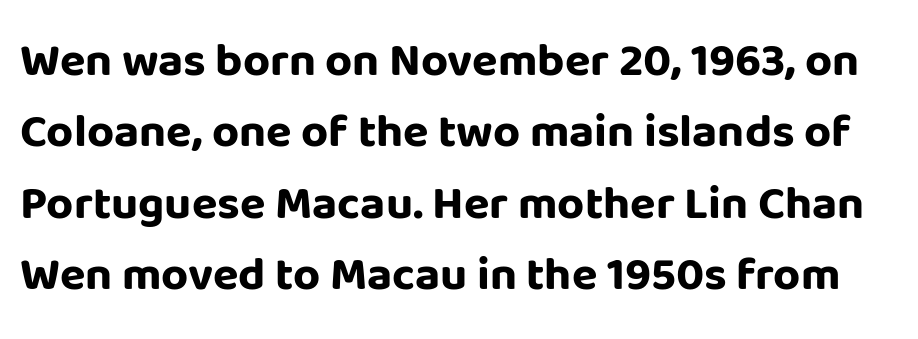
Q: Is the text bold? A: Yes.
Q: Is the text italic (slanted)? A: No, it is upright.
Q: Is the typeface a serif or a sans-serif typeface? A: Sans-serif.
Q: Is the text underlined? A: No.
Q: Is the spacing between letters normal or unusually wide? A: Normal.
Q: Is the spacing between lines tight, normal or loose? A: Normal.
Q: Width (condensed, normal, or wide)? A: Normal.
Q: Stroke contrast? A: Low.
Q: x-height? A: Large.
Q: Monospaced? A: No.
